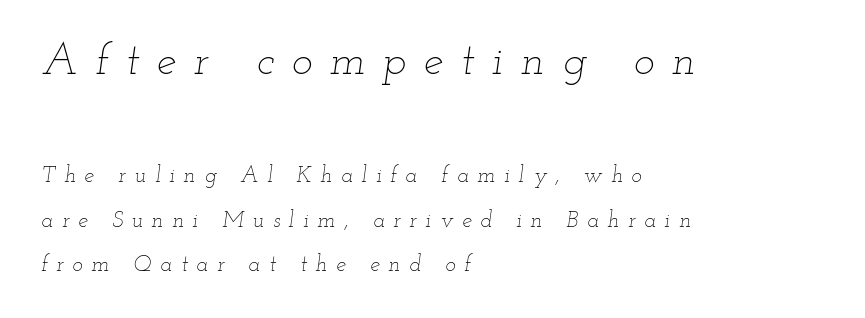
Q: Is the text bold? A: No.
Q: Is the text italic (slanted)? A: Yes, it leans right by about 12 degrees.
Q: Is the text underlined? A: No.
Q: How is the paragraph aligned? A: Left-aligned.
Q: Is the spacing between letters normal or unusually wide? A: Unusually wide.
Q: Is the spacing between lines tight, normal or loose? A: Loose.
Q: Which block of text is set in a larger size, the first (top) or the second (bottom)? A: The first (top) one.
Q: Width (condensed, normal, or wide)? A: Wide.
Q: Stroke contrast? A: Low.
Q: x-height? A: Small.
Q: Monospaced? A: No.
